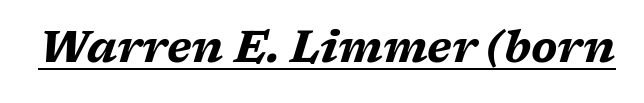
The image shows 44 px bold, wide type, italic (leaning right); set normal letter spacing, underlined; medium stroke contrast and a medium x-height.
